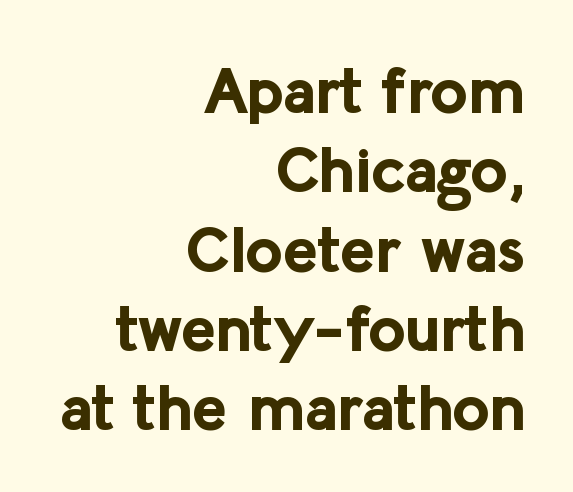
{"serif": "no", "italic": "no", "bold": "yes", "weight": "bold", "width": "normal", "stroke_contrast": "low", "x_height": "medium", "monospaced": "no", "underline": "no", "align": "right", "line_spacing_ratio": 1.22, "letter_spacing": "normal", "letter_spacing_em": 0.0, "glyph_px": 65}
